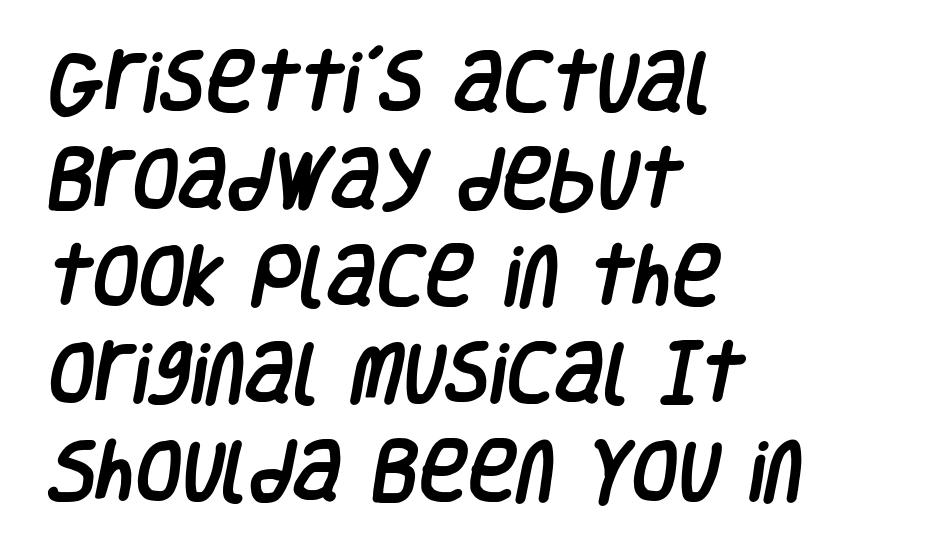
The image shows 67 px condensed sans-serif type; set left-aligned, normal line spacing (1.45x), normal letter spacing, not underlined; low stroke contrast and a large x-height.
